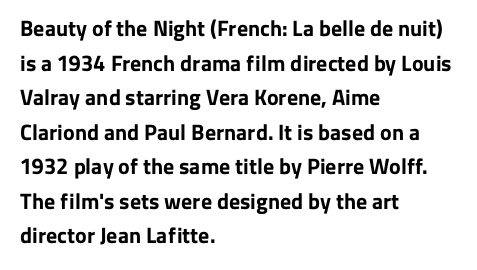
The image shows 22 px bold type, upright; set left-aligned, normal line spacing (1.57x), normal letter spacing, not underlined.
